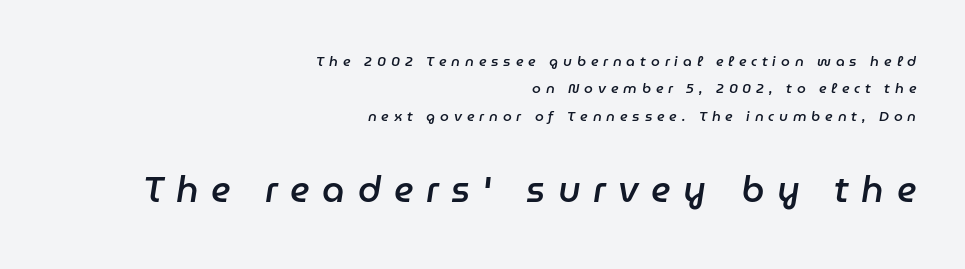
Honestly, the letter spacing is so wide it's the main thing you notice. Stroke thickness is moderately raised; the sample reads as semibold. The baseline area is clear. The letters advance in unequal steps, a hallmark of proportional type. Summary of vertical rhythm: relaxed, with wide interline spacing. Short and long lines alike share a common ending point at right.
